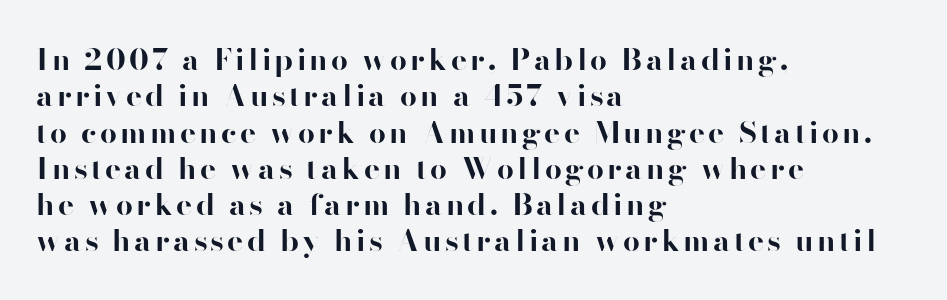
{"serif": "no", "italic": "no", "bold": "yes", "weight": "bold", "width": "normal", "stroke_contrast": "high", "x_height": "small", "monospaced": "no", "underline": "no", "align": "left", "line_spacing_ratio": 1.21, "glyph_px": 30}
